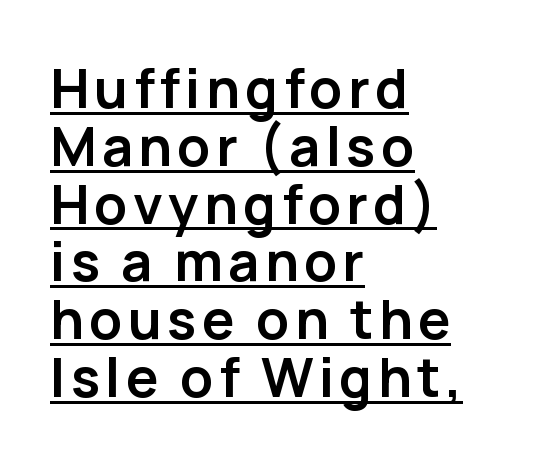
The image shows 54 px semibold sans-serif type, upright; set left-aligned, tight line spacing (1.07x), underlined; low stroke contrast and a medium x-height.
